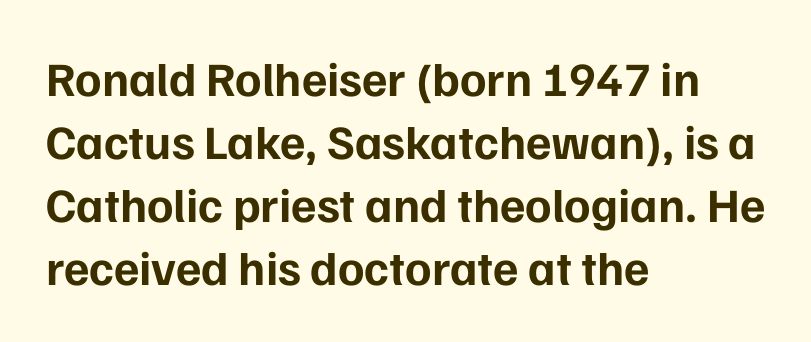
The image shows 48 px bold sans-serif type, upright; set left-aligned, normal line spacing (1.31x), normal letter spacing, not underlined; low stroke contrast and a medium x-height.
